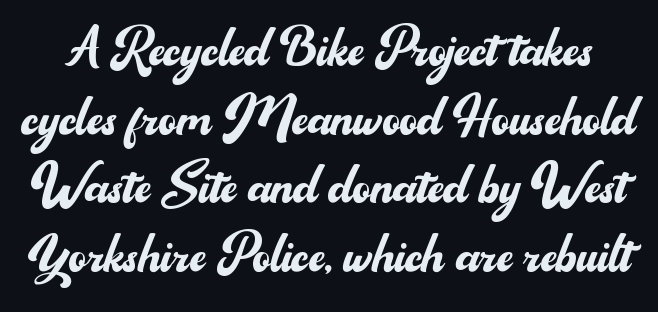
The image shows 68 px regular-weight sans-serif type; set tight line spacing (1.01x), normal letter spacing, not underlined; medium stroke contrast and a small x-height.
